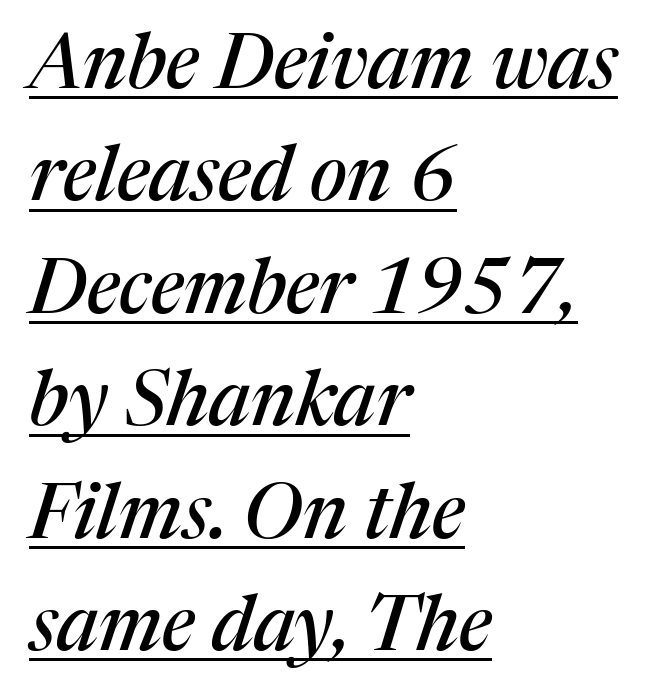
The image shows 76 px serif type, italic (leaning right); set left-aligned, normal line spacing (1.48x), normal letter spacing, underlined; medium stroke contrast and a medium x-height.
